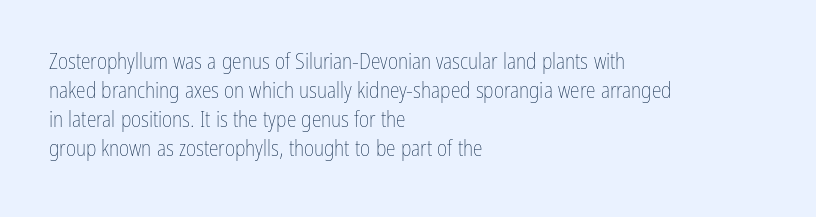
Q: Is the text bold? A: No.
Q: Is the text italic (slanted)? A: No, it is upright.
Q: Is the text underlined? A: No.
Q: How is the paragraph aligned? A: Left-aligned.
Q: Is the spacing between letters normal or unusually wide? A: Normal.
Q: Is the spacing between lines tight, normal or loose? A: Normal.
